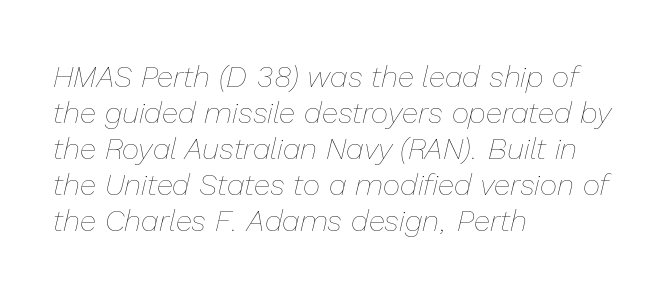
The image shows 30 px thin type, italic (leaning right); set left-aligned, line spacing 1.2x, normal letter spacing, not underlined; low stroke contrast and a medium x-height.
